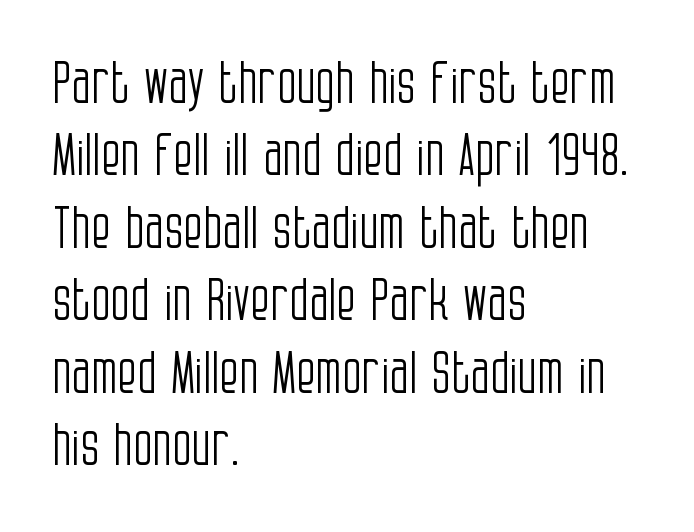
{"serif": "no", "italic": "no", "bold": "no", "weight": "light", "width": "condensed", "stroke_contrast": "low", "x_height": "large", "monospaced": "no", "underline": "no", "align": "left", "line_spacing": "normal", "line_spacing_ratio": 1.27, "letter_spacing": "normal", "letter_spacing_em": 0.0, "glyph_px": 57}
